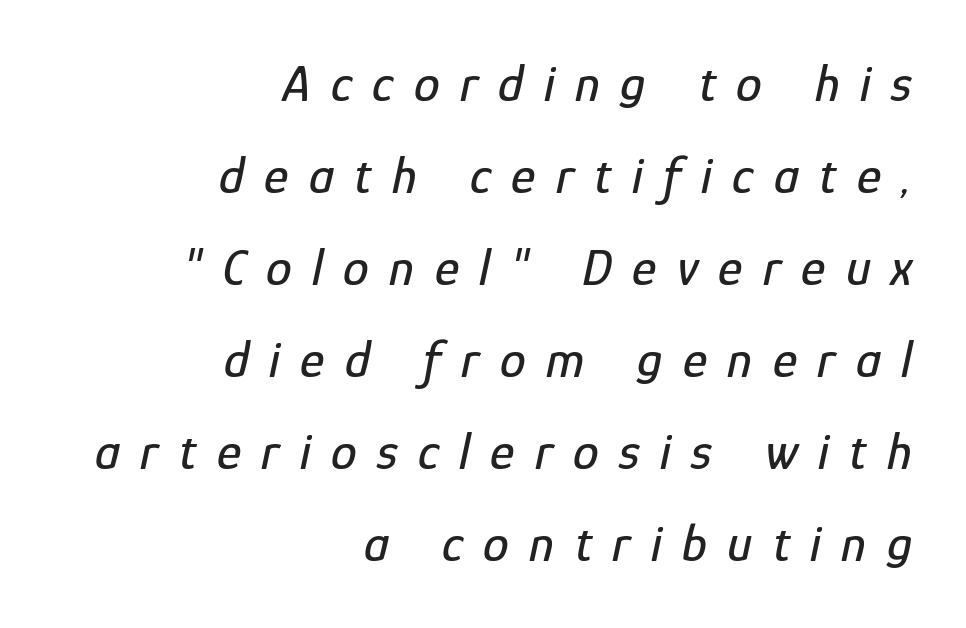
{"italic": "yes", "lean": "right", "slant_degrees": 12, "width": "condensed", "stroke_contrast": "low", "x_height": "medium", "monospaced": "no", "underline": "no", "align": "right", "line_spacing_ratio": 1.77, "letter_spacing": "wide", "letter_spacing_em": 0.39, "glyph_px": 52}
